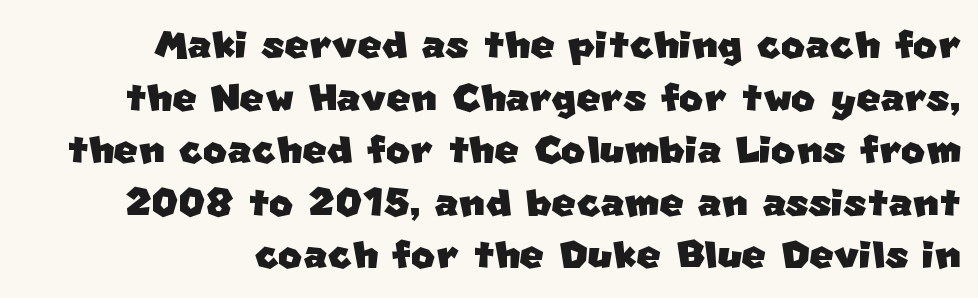
{"serif": "no", "width": "normal", "stroke_contrast": "low", "x_height": "large", "monospaced": "no", "underline": "no", "line_spacing": "tight", "line_spacing_ratio": 1.01, "letter_spacing": "normal", "letter_spacing_em": 0.0, "glyph_px": 52}
